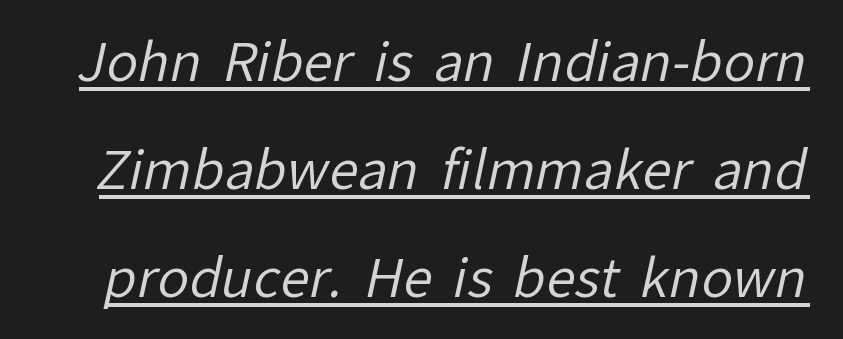
The image shows 53 px regular-weight sans-serif type; set loose line spacing (2.04x), normal letter spacing, underlined; low stroke contrast and a medium x-height.
